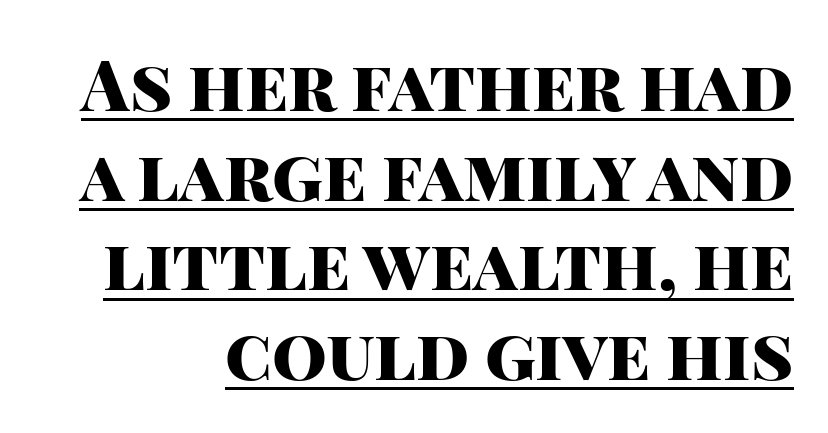
{"serif": "no", "italic": "no", "bold": "yes", "weight": "heavy", "width": "normal", "stroke_contrast": "high", "x_height": "large", "monospaced": "no", "underline": "yes", "line_spacing": "normal", "line_spacing_ratio": 1.28, "letter_spacing": "normal", "letter_spacing_em": 0.0, "glyph_px": 70}
